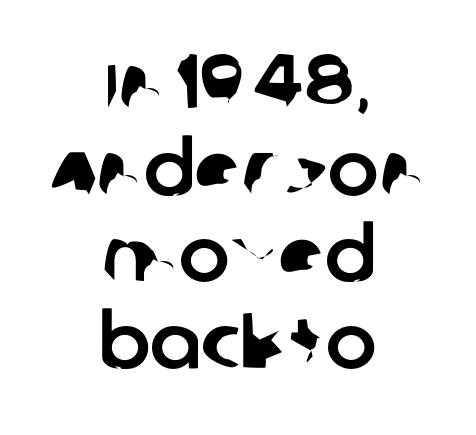
Q: Is the typeface a serif or a sans-serif typeface? A: Sans-serif.
Q: Is the text underlined? A: No.
Q: How is the paragraph aligned? A: Centered.
Q: Is the spacing between letters normal or unusually wide? A: Normal.
Q: Is the spacing between lines tight, normal or loose? A: Tight.
Q: Width (condensed, normal, or wide)? A: Normal.
Q: Stroke contrast? A: Low.
Q: x-height? A: Large.
Q: Monospaced? A: No.
